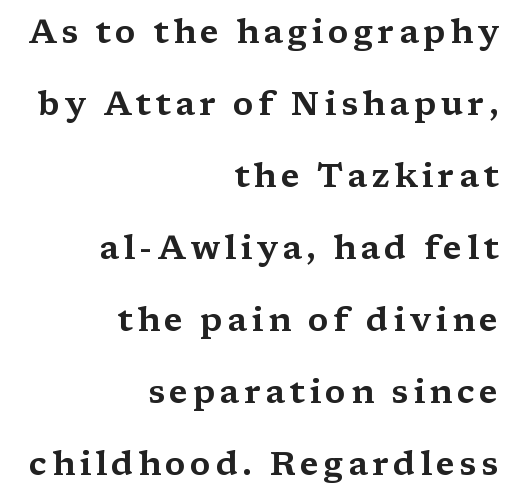
The type sits square on the baseline with zero lean. Plain, unruled lines of type. The font family rendered here belongs to the serif group. Notice the wide empty band between every row — that's loose leading. Line endings align vertically; line beginnings do not.
